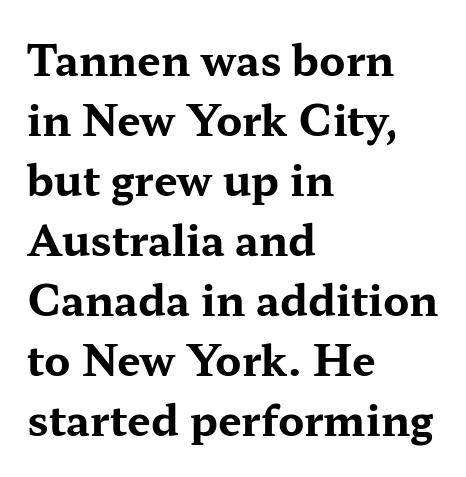
The image shows 42 px bold, wide serif type, upright; set left-aligned, normal line spacing (1.43x), normal letter spacing, not underlined; medium stroke contrast and a medium x-height.
